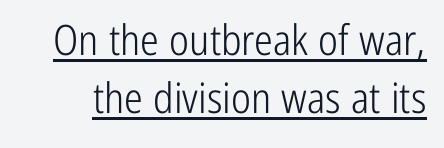
{"serif": "no", "italic": "no", "bold": "no", "weight": "light", "width": "condensed", "stroke_contrast": "low", "x_height": "medium", "monospaced": "no", "underline": "yes", "line_spacing": "normal", "line_spacing_ratio": 1.38, "letter_spacing": "normal", "letter_spacing_em": 0.0, "glyph_px": 42}
